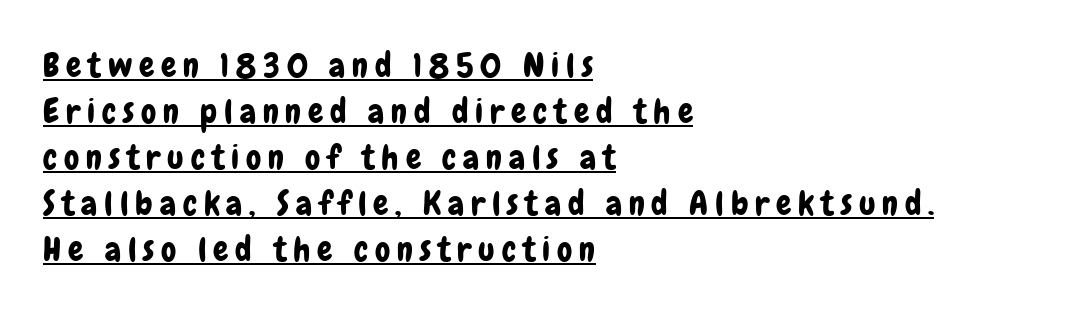
Caption: multi-line text, flush left, ragged right. A typesetter would call this leading conventional body-copy spacing. Style check: upright. Serif or sans? Sans — the stroke terminals are bare. What decoration does the sample have? An underline.
